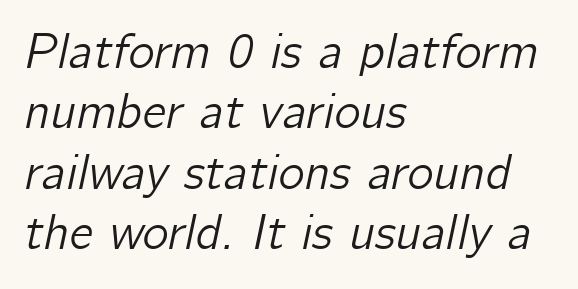
Q: Is the text italic (slanted)? A: Yes, it leans right by about 12 degrees.
Q: Is the text underlined? A: No.
Q: How is the paragraph aligned? A: Left-aligned.
Q: Is the spacing between letters normal or unusually wide? A: Normal.
Q: Width (condensed, normal, or wide)? A: Normal.
Q: Stroke contrast? A: Low.
Q: x-height? A: Medium.
Q: Monospaced? A: No.
